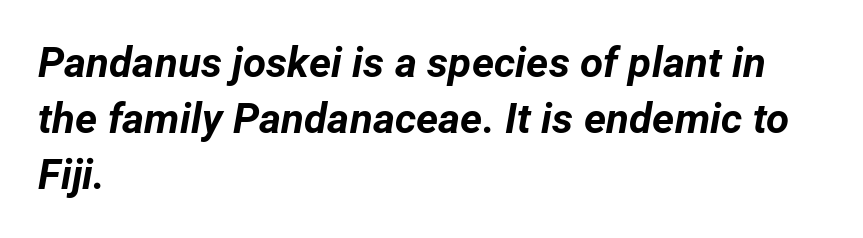
Q: Is the text bold? A: Yes.
Q: Is the text italic (slanted)? A: Yes, it leans right by about 12 degrees.
Q: Is the text underlined? A: No.
Q: How is the paragraph aligned? A: Left-aligned.
Q: Is the spacing between letters normal or unusually wide? A: Normal.
Q: Is the spacing between lines tight, normal or loose? A: Normal.
Q: Width (condensed, normal, or wide)? A: Normal.
Q: Stroke contrast? A: Low.
Q: x-height? A: Medium.
Q: Monospaced? A: No.
